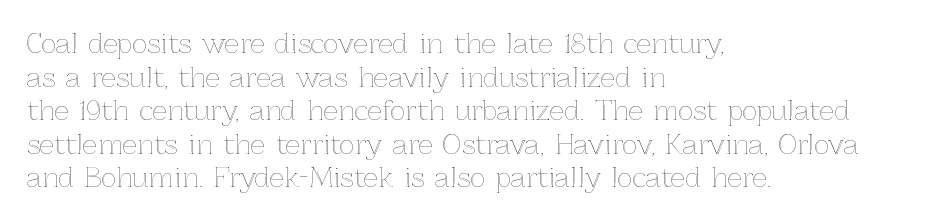
The image shows 26 px text type, upright; set left-aligned, normal line spacing (1.29x), normal letter spacing, not underlined.
